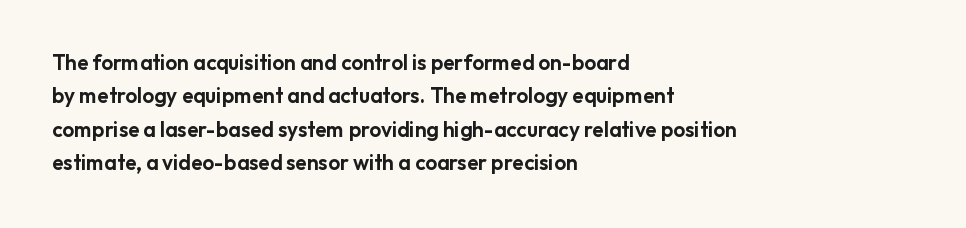
{"italic": "no", "underline": "no", "align": "left", "line_spacing": "normal", "line_spacing_ratio": 1.59, "letter_spacing": "normal", "letter_spacing_em": 0.0, "glyph_px": 21}
